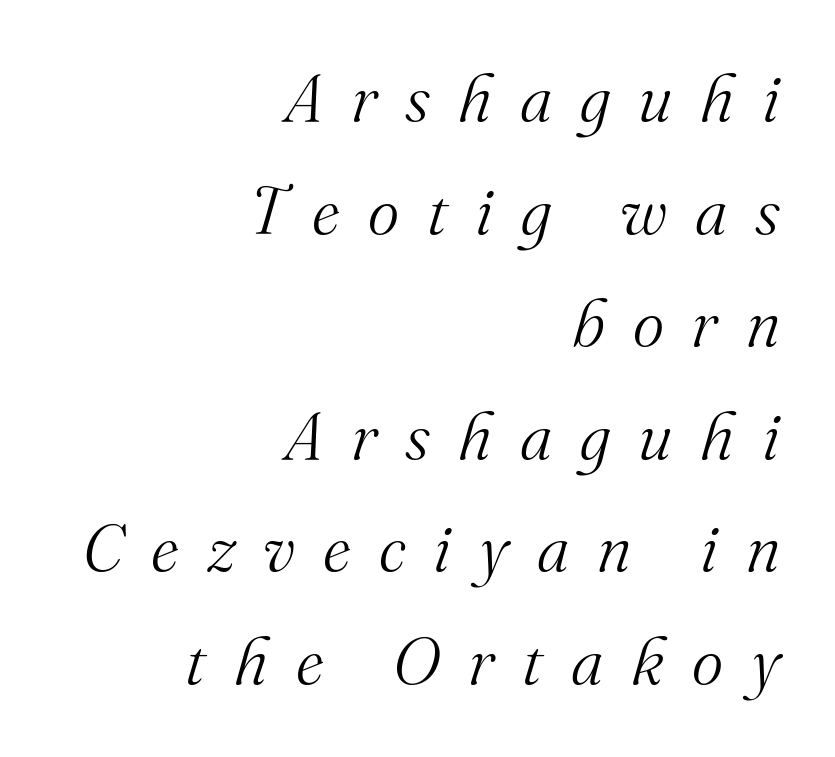
The space between consecutive lines is moderate. Style check: oblique. Honestly, there is no underline to notice here at all. Stroke thickness stays within the range of a standard reading face or lighter. The lines are quadded right.
